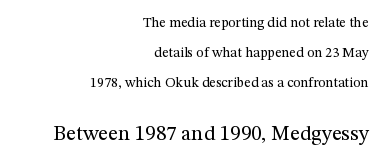
The image shows 21 px text type, upright; set right-aligned, loose line spacing (2.16x), normal letter spacing, not underlined; the second (bottom) block is 1.5x larger.
